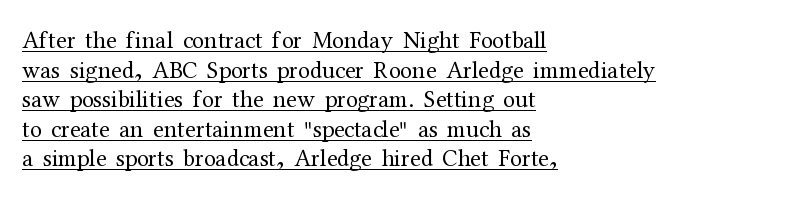
Q: Is the text bold? A: No.
Q: Is the text italic (slanted)? A: No, it is upright.
Q: Is the text underlined? A: Yes.
Q: How is the paragraph aligned? A: Left-aligned.
Q: Is the spacing between letters normal or unusually wide? A: Normal.
